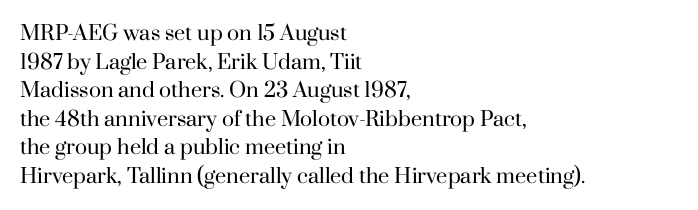
{"italic": "no", "bold": "no", "underline": "no", "align": "left", "line_spacing": "normal", "line_spacing_ratio": 1.43, "letter_spacing": "normal", "letter_spacing_em": 0.0, "glyph_px": 20}
